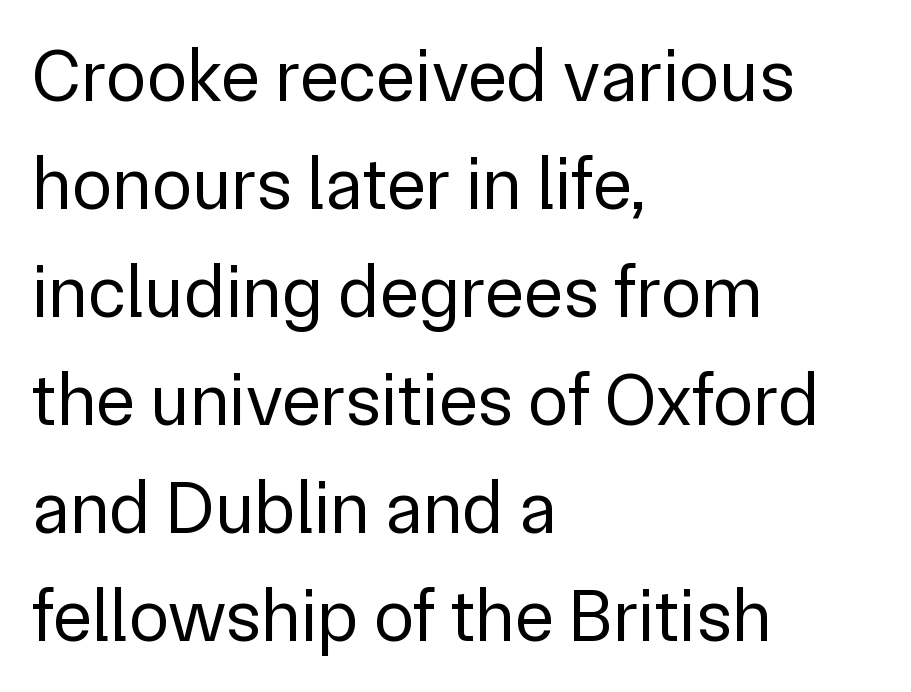
{"serif": "no", "italic": "no", "bold": "no", "weight": "regular", "width": "normal", "stroke_contrast": "low", "x_height": "medium", "monospaced": "no", "underline": "no", "align": "left", "line_spacing": "normal", "line_spacing_ratio": 1.46, "letter_spacing": "normal", "letter_spacing_em": 0.0, "glyph_px": 74}
